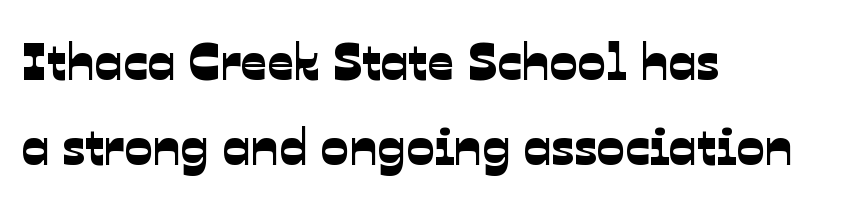
Q: Is the typeface a serif or a sans-serif typeface? A: Sans-serif.
Q: Is the text underlined? A: No.
Q: How is the paragraph aligned? A: Left-aligned.
Q: Is the spacing between letters normal or unusually wide? A: Normal.
Q: Is the spacing between lines tight, normal or loose? A: Normal.
Q: Width (condensed, normal, or wide)? A: Normal.
Q: Stroke contrast? A: Low.
Q: x-height? A: Medium.
Q: Monospaced? A: No.
